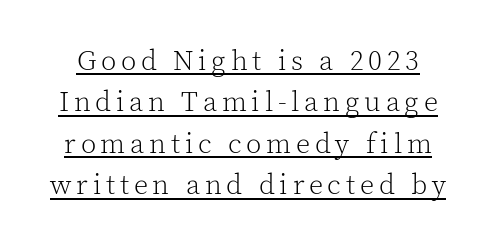
{"serif": "yes", "italic": "no", "bold": "no", "weight": "light", "width": "normal", "x_height": "medium", "monospaced": "no", "underline": "yes", "line_spacing": "normal", "line_spacing_ratio": 1.48, "glyph_px": 28}
